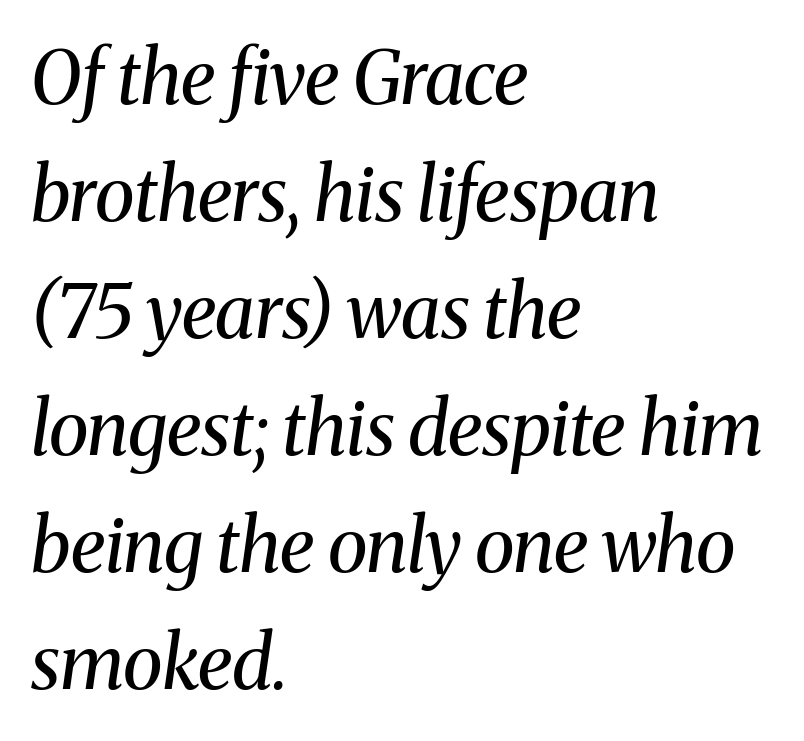
The image shows 74 px regular-weight serif type, italic (leaning right); set left-aligned, normal line spacing (1.58x), normal letter spacing, not underlined; medium stroke contrast and a medium x-height.
